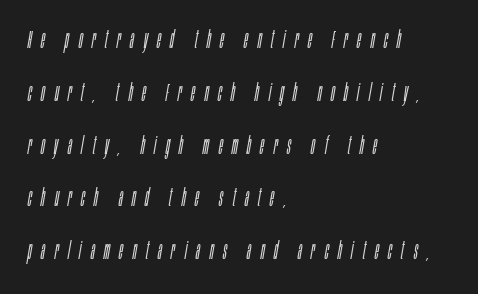
Every row of glyphs begins at an identical x-position on the left. Weight: not bold — regular or lighter. One glance says open: line gaps are wider than usual. Looking at the ascenders, they clearly lean. This rendering widens character spacing well past its baseline value. Lines of text with bare space underneath.
